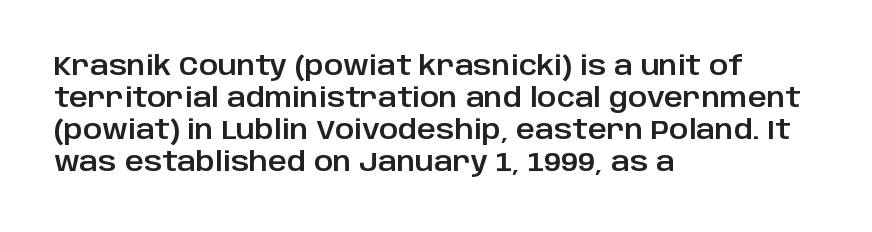
Standard letterfit; no display-style spreading of the glyphs. The string is rendered with underlining switched off. Compared with a centered layout, this one pins lines to the left instead. Vertical strokes here are truly vertical.
